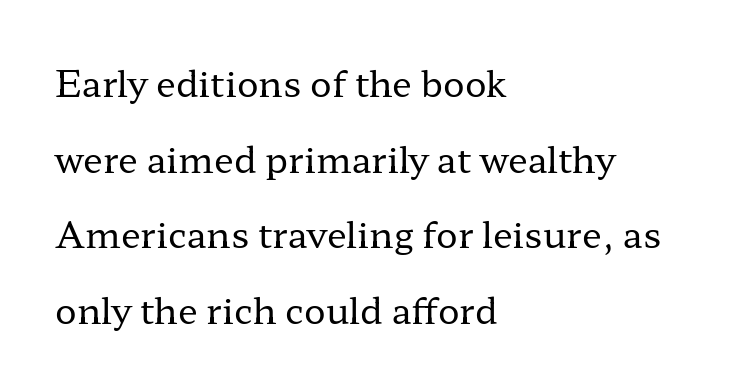
Look at the tracking — it's just the regular setting, nothing added. Varying glyph widths throughout — classic text-font behaviour. Does the leading feel generous? Absolutely, it's lavish. The passage is arranged the way most books set body copy — flush left.
